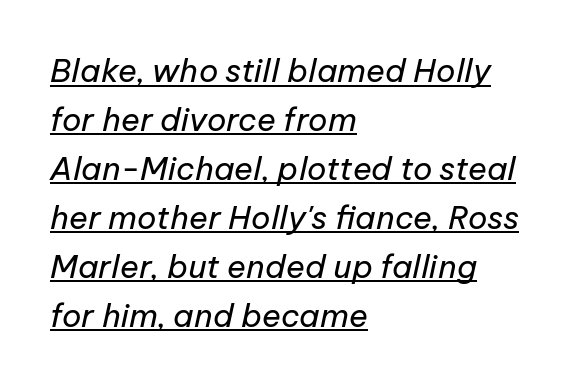
The image shows 32 px regular-weight type, italic (leaning right); set left-aligned, normal line spacing (1.53x), normal letter spacing, underlined; low stroke contrast and a medium x-height.
